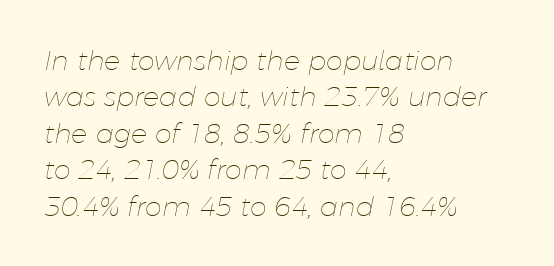
One-word summary of the alignment: left. Ink coverage per letter is moderate at most. Regular leading. Bare-footed words on every line.
